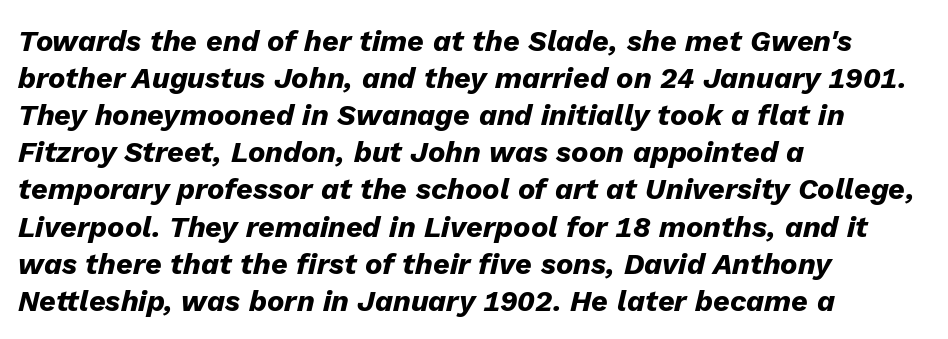
{"italic": "yes", "lean": "right", "slant_degrees": 13, "bold": "yes", "weight": "heavy", "width": "normal", "stroke_contrast": "low", "x_height": "medium", "monospaced": "no", "underline": "no", "align": "left", "line_spacing": "normal", "line_spacing_ratio": 1.28, "letter_spacing": "normal", "letter_spacing_em": 0.0, "glyph_px": 29}
